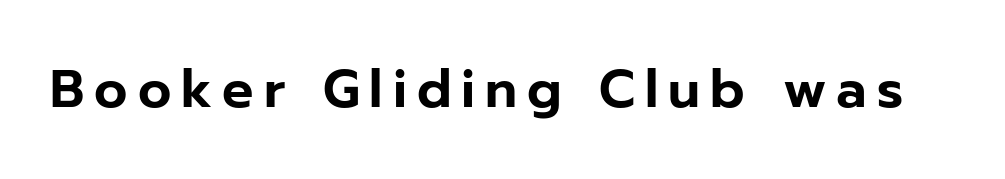
The specimen reads as upright at a glance. Words float on clear page, feet unadorned. These lines are composed in type without serifs. Is this a fixed-width face? No — the glyphs have proportional, varying widths.
